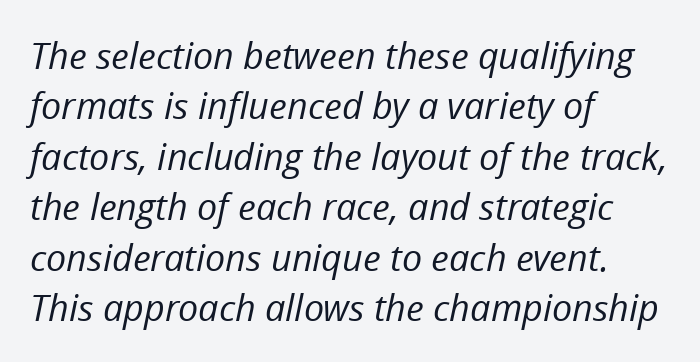
The image shows 36 px regular-weight type, italic (leaning right); set left-aligned, normal line spacing (1.4x), normal letter spacing, not underlined; low stroke contrast and a medium x-height.
